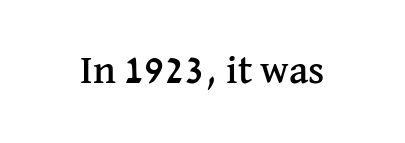
{"serif": "yes", "italic": "no", "width": "normal", "stroke_contrast": "medium", "x_height": "medium", "monospaced": "no", "underline": "no", "letter_spacing": "normal", "letter_spacing_em": 0.0, "glyph_px": 40}
